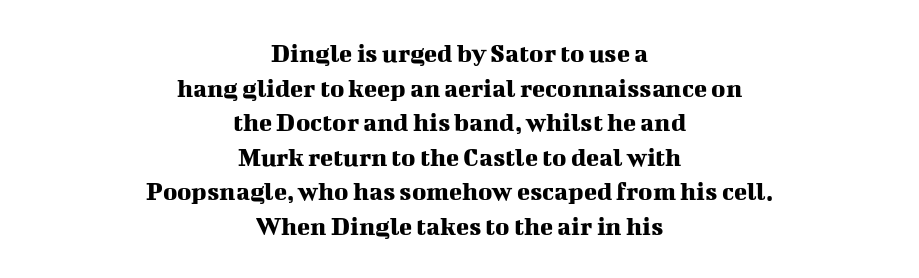
The image shows 27 px text type, upright; set centered, normal line spacing (1.28x), normal letter spacing, not underlined.
